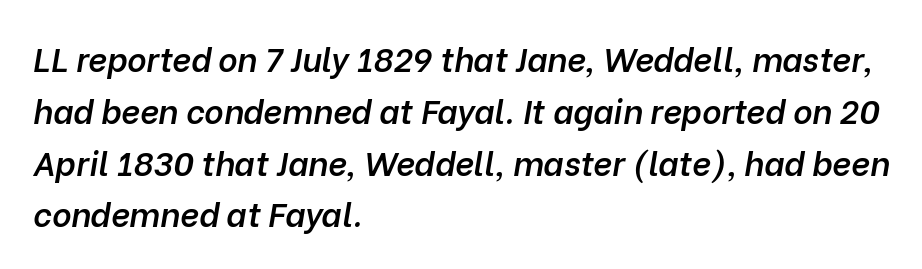
{"italic": "yes", "lean": "right", "slant_degrees": 10, "bold": "semi", "weight": "semibold", "width": "normal", "stroke_contrast": "low", "x_height": "medium", "monospaced": "no", "underline": "no", "align": "left", "line_spacing": "normal", "line_spacing_ratio": 1.57, "letter_spacing": "normal", "letter_spacing_em": 0.0, "glyph_px": 33}
